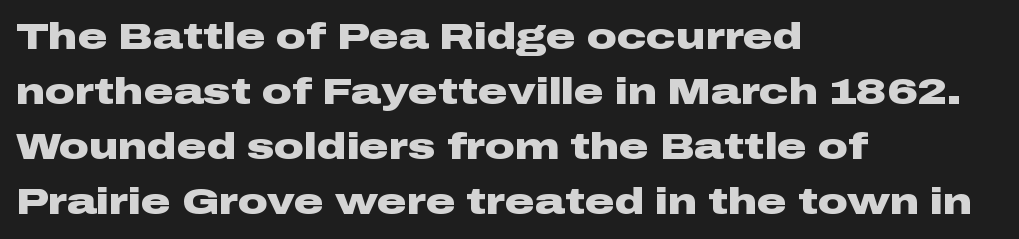
Q: Is the text bold? A: Yes.
Q: Is the text italic (slanted)? A: No, it is upright.
Q: Is the typeface a serif or a sans-serif typeface? A: Sans-serif.
Q: Is the text underlined? A: No.
Q: How is the paragraph aligned? A: Left-aligned.
Q: Is the spacing between letters normal or unusually wide? A: Normal.
Q: Is the spacing between lines tight, normal or loose? A: Normal.
Q: Width (condensed, normal, or wide)? A: Wide.
Q: Stroke contrast? A: Low.
Q: x-height? A: Medium.
Q: Monospaced? A: No.
